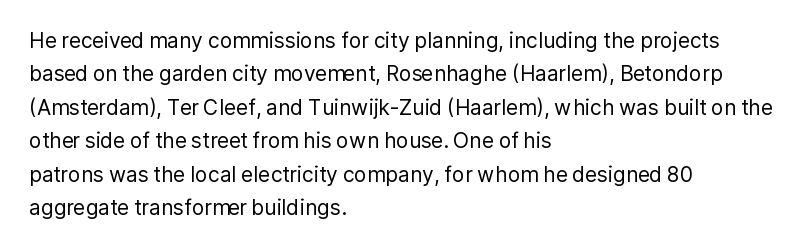
{"italic": "no", "bold": "no", "underline": "no", "align": "left", "line_spacing": "normal", "line_spacing_ratio": 1.59, "letter_spacing": "normal", "letter_spacing_em": 0.0, "glyph_px": 21}
